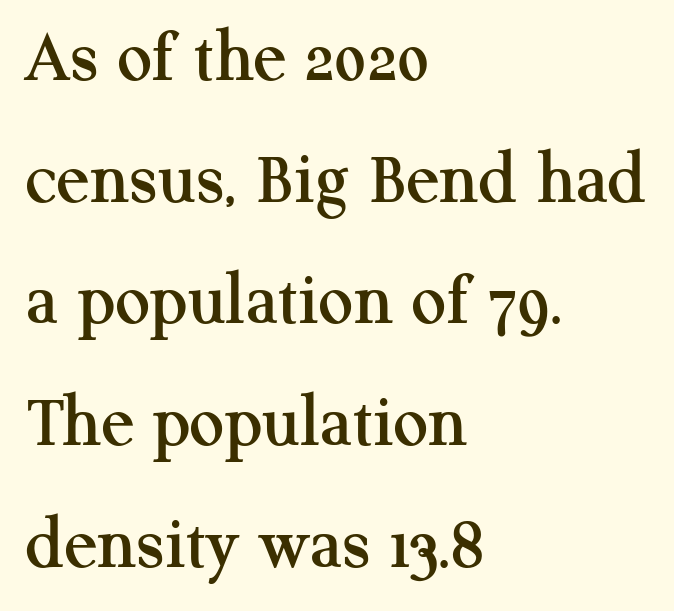
The passage shown is typed in a proportional face where columns would drift. The font family rendered here belongs to the serif group. Is there any slant? The stems are plumb. These lines are set flush left with a ragged right edge. The passage shown stacks its lines at a standard gap. Clear beneath every line of the passage.
